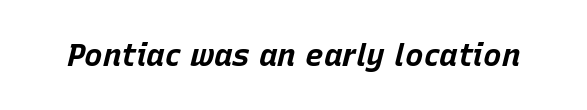
Q: Is the text bold? A: Yes.
Q: Is the text italic (slanted)? A: Yes, it leans right by about 15 degrees.
Q: Is the text underlined? A: No.
Q: Is the spacing between letters normal or unusually wide? A: Normal.
Q: Width (condensed, normal, or wide)? A: Normal.
Q: Stroke contrast? A: Low.
Q: x-height? A: Large.
Q: Monospaced? A: No.
